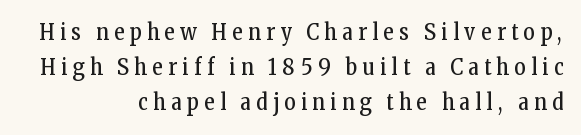
The image shows 22 px text type, upright; set right-aligned, normal line spacing (1.6x), unusually wide letter spacing (+0.25 em), not underlined.
